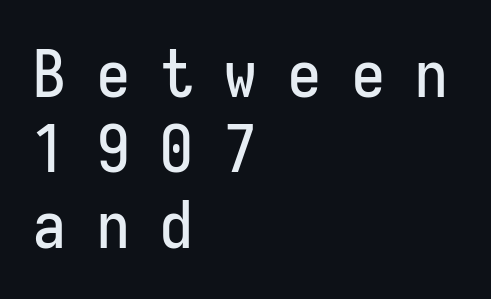
Nope, not italic — everything's standing straight. Decoration check: the copy has no underline. A typesetter would label this face a sans. Substantial extra tracking has been applied to these lines.
